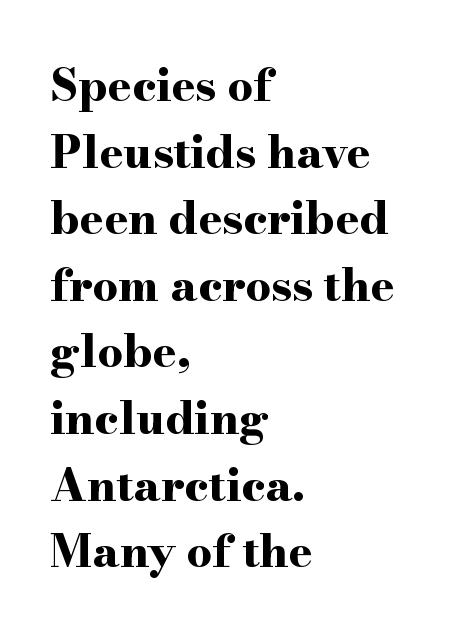
The image shows 45 px bold, wide serif type, upright; set left-aligned, normal line spacing (1.48x), normal letter spacing, not underlined; high stroke contrast and a small x-height.
